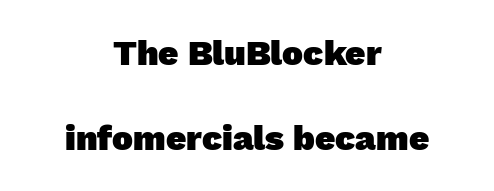
The image shows 35 px heavy sans-serif type; set centered, loose line spacing (2.42x), normal letter spacing, not underlined; low stroke contrast and a medium x-height.
